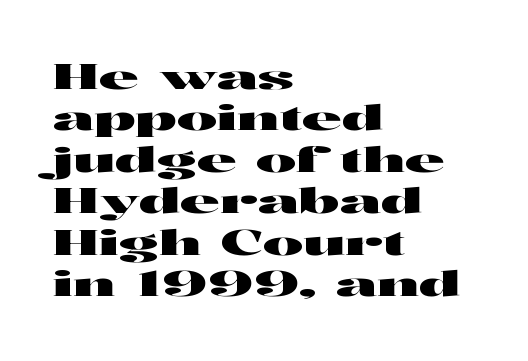
Q: Is the text italic (slanted)? A: No, it is upright.
Q: Is the typeface a serif or a sans-serif typeface? A: Sans-serif.
Q: Is the text underlined? A: No.
Q: How is the paragraph aligned? A: Left-aligned.
Q: Is the spacing between letters normal or unusually wide? A: Normal.
Q: Width (condensed, normal, or wide)? A: Wide.
Q: Stroke contrast? A: High.
Q: x-height? A: Medium.
Q: Monospaced? A: No.
